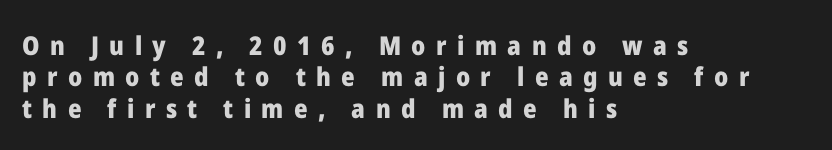
The image shows 26 px bold type, upright; set left-aligned, line spacing 1.21x, unusually wide letter spacing (+0.4 em), not underlined.
